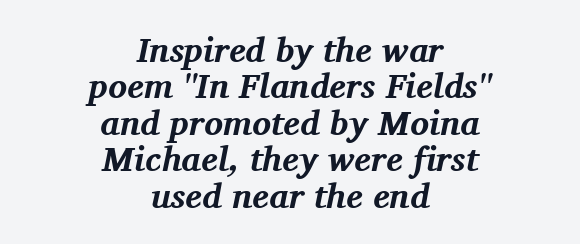
A bare baseline throughout the passage. Stroke thickness is high; the sample reads as a true bold. Is this a fixed-width face? No — the glyphs have proportional, varying widths. Examine the stroke ends and you'll spot serifs. Looking at the ascenders, they clearly lean. Words appear dense and cohesive because spacing is normal.
